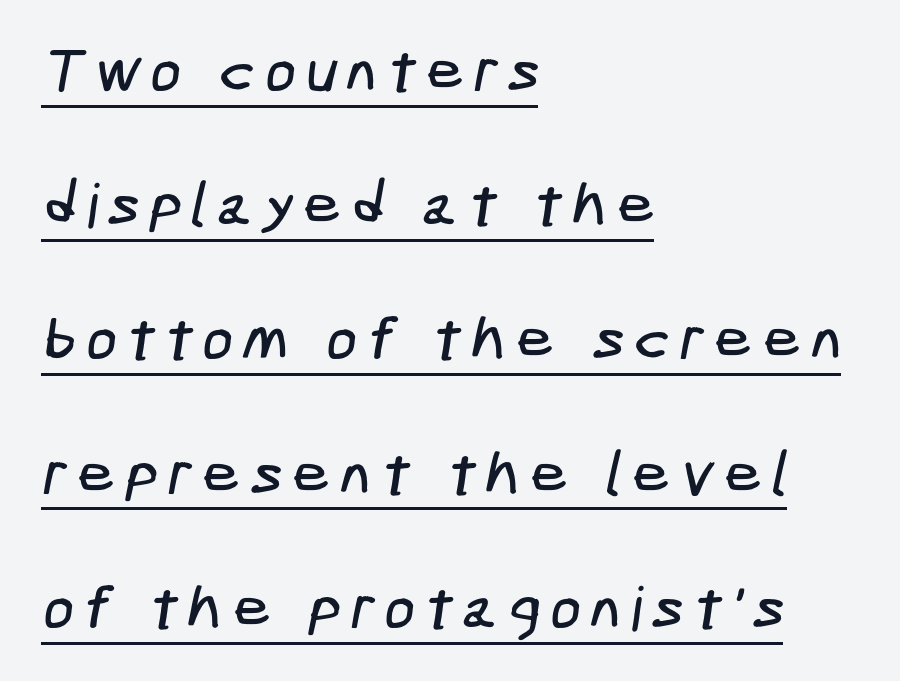
Q: Is the typeface a serif or a sans-serif typeface? A: Sans-serif.
Q: Is the text underlined? A: Yes.
Q: How is the paragraph aligned? A: Left-aligned.
Q: Is the spacing between lines tight, normal or loose? A: Loose.
Q: Width (condensed, normal, or wide)? A: Condensed.
Q: Stroke contrast? A: Low.
Q: x-height? A: Medium.
